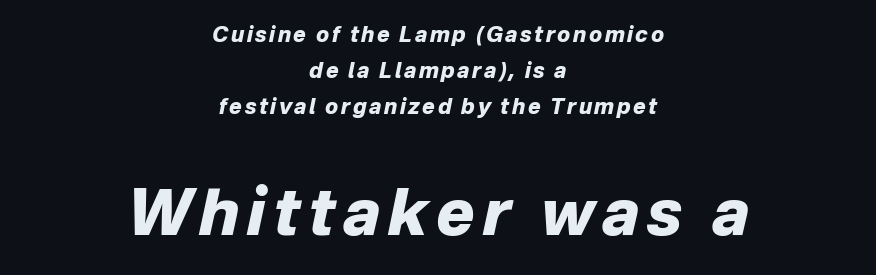
Q: Is the text bold? A: Yes.
Q: Is the text italic (slanted)? A: Yes, it leans right by about 12 degrees.
Q: Is the text underlined? A: No.
Q: How is the paragraph aligned? A: Centered.
Q: Which block of text is set in a larger size, the first (top) or the second (bottom)? A: The second (bottom) one.
Q: Width (condensed, normal, or wide)? A: Normal.
Q: Stroke contrast? A: Low.
Q: x-height? A: Medium.
Q: Monospaced? A: No.
